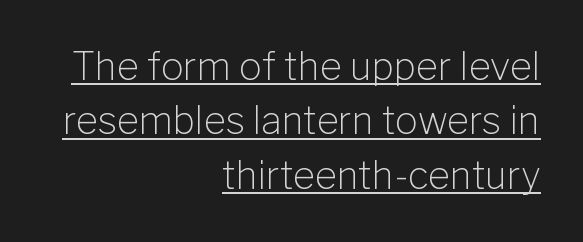
The image shows 38 px light sans-serif type, upright; set right-aligned, normal line spacing (1.43x), normal letter spacing, underlined; low stroke contrast and a medium x-height.
